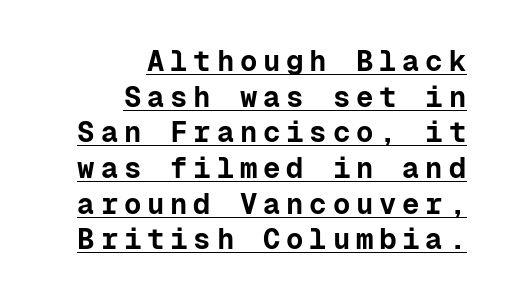
Q: Is the text bold? A: Yes.
Q: Is the text italic (slanted)? A: No, it is upright.
Q: Is the typeface a serif or a sans-serif typeface? A: Sans-serif.
Q: Is the text underlined? A: Yes.
Q: How is the paragraph aligned? A: Right-aligned.
Q: Is the spacing between letters normal or unusually wide? A: Unusually wide.
Q: Width (condensed, normal, or wide)? A: Normal.
Q: Stroke contrast? A: Low.
Q: x-height? A: Medium.
Q: Monospaced? A: Yes.
